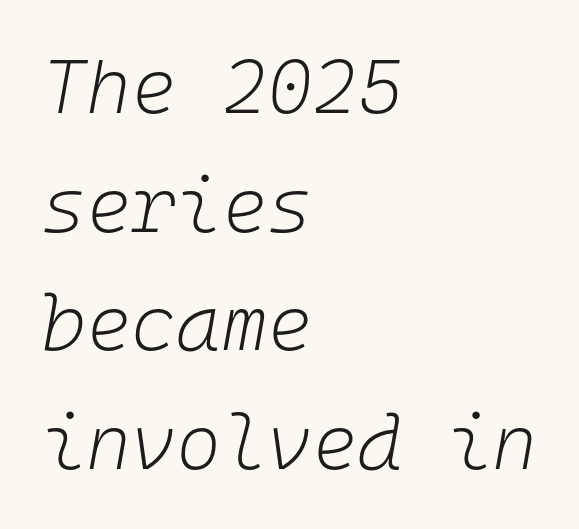
Q: Is the text bold? A: No.
Q: Is the text italic (slanted)? A: Yes, it leans right by about 10 degrees.
Q: Is the text underlined? A: No.
Q: How is the paragraph aligned? A: Left-aligned.
Q: Is the spacing between letters normal or unusually wide? A: Normal.
Q: Is the spacing between lines tight, normal or loose? A: Normal.
Q: Width (condensed, normal, or wide)? A: Normal.
Q: Stroke contrast? A: Low.
Q: x-height? A: Medium.
Q: Monospaced? A: Yes.
